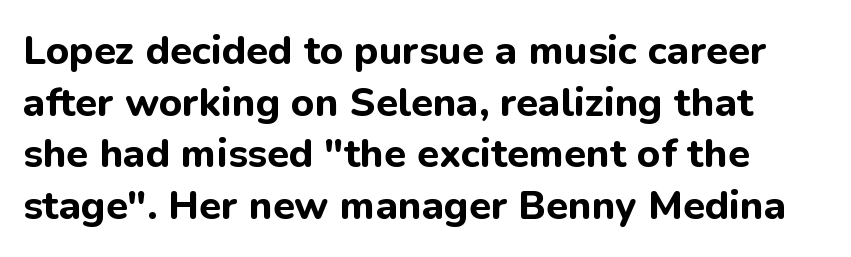
The image shows 40 px bold sans-serif type, upright; set normal line spacing (1.29x), normal letter spacing, not underlined; low stroke contrast and a medium x-height.
